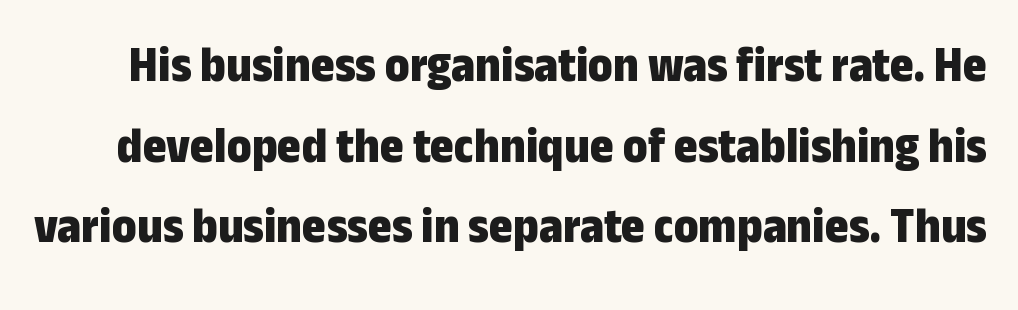
Q: Is the text bold? A: Yes.
Q: Is the text italic (slanted)? A: No, it is upright.
Q: Is the typeface a serif or a sans-serif typeface? A: Sans-serif.
Q: Is the text underlined? A: No.
Q: Is the spacing between letters normal or unusually wide? A: Normal.
Q: Is the spacing between lines tight, normal or loose? A: Normal.
Q: Width (condensed, normal, or wide)? A: Condensed.
Q: Stroke contrast? A: Low.
Q: x-height? A: Medium.
Q: Monospaced? A: No.
